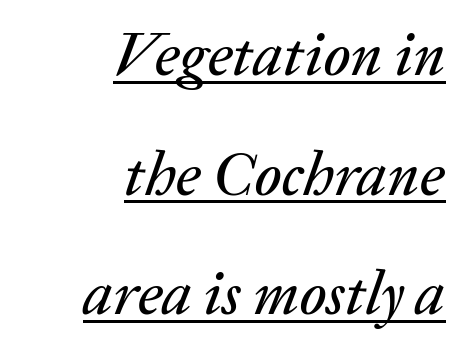
{"italic": "yes", "lean": "right", "slant_degrees": 20, "width": "normal", "stroke_contrast": "low", "x_height": "medium", "monospaced": "no", "underline": "yes", "align": "right", "line_spacing": "loose", "line_spacing_ratio": 1.96, "letter_spacing": "normal", "letter_spacing_em": 0.0, "glyph_px": 61}
